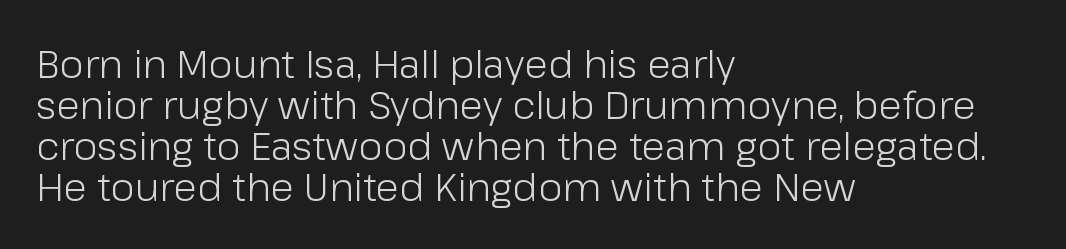
The characters display no serif detailing; their extremities are plain. This sample uses an upright cut, with every glyph sitting square on the baseline. Standard letterfit; no display-style spreading of the glyphs. The compositor pushed each line to the left boundary.
